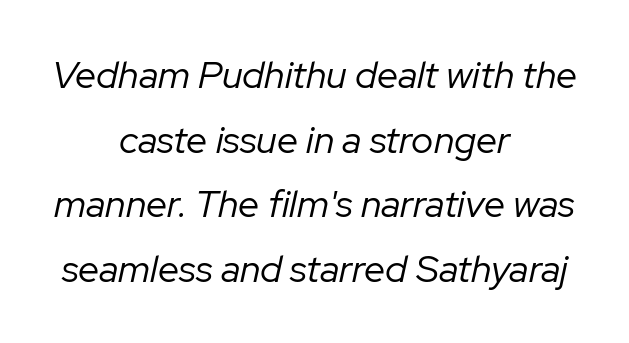
The image shows 38 px regular-weight type, italic (leaning right); set centered, normal line spacing (1.7x), normal letter spacing, not underlined; low stroke contrast and a medium x-height.
